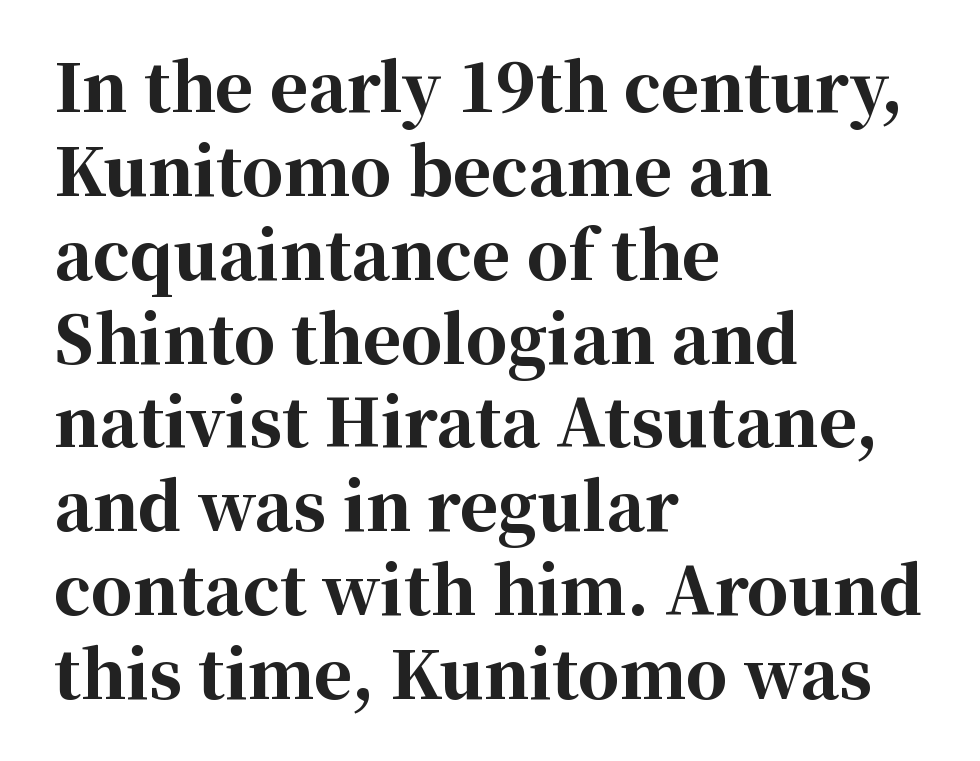
Q: Is the text bold? A: Yes.
Q: Is the text italic (slanted)? A: No, it is upright.
Q: Is the typeface a serif or a sans-serif typeface? A: Serif.
Q: Is the text underlined? A: No.
Q: How is the paragraph aligned? A: Left-aligned.
Q: Is the spacing between letters normal or unusually wide? A: Normal.
Q: Is the spacing between lines tight, normal or loose? A: Normal.
Q: Width (condensed, normal, or wide)? A: Normal.
Q: Stroke contrast? A: High.
Q: x-height? A: Medium.
Q: Monospaced? A: No.
